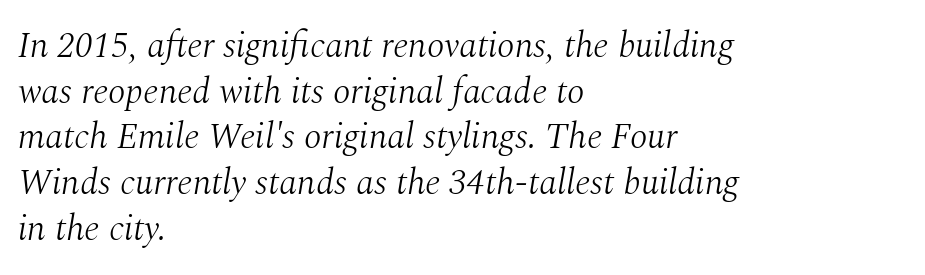
Q: Is the text bold? A: No.
Q: Is the text italic (slanted)? A: Yes, it leans right by about 10 degrees.
Q: Is the typeface a serif or a sans-serif typeface? A: Serif.
Q: Is the text underlined? A: No.
Q: How is the paragraph aligned? A: Left-aligned.
Q: Is the spacing between letters normal or unusually wide? A: Normal.
Q: Is the spacing between lines tight, normal or loose? A: Normal.
Q: Width (condensed, normal, or wide)? A: Normal.
Q: Stroke contrast? A: Medium.
Q: x-height? A: Medium.
Q: Monospaced? A: No.
